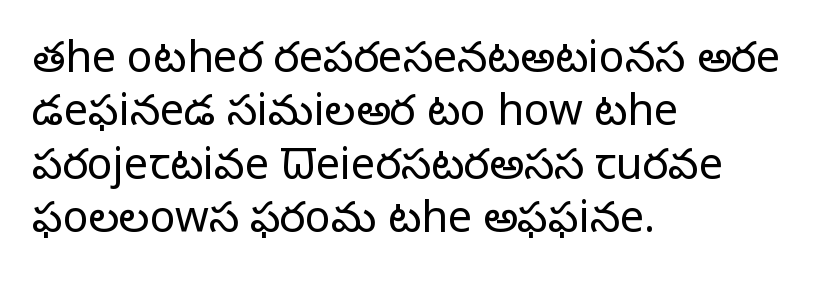
Q: Is the text bold? A: No.
Q: Is the text italic (slanted)? A: No, it is upright.
Q: Is the typeface a serif or a sans-serif typeface? A: Sans-serif.
Q: Is the text underlined? A: No.
Q: How is the paragraph aligned? A: Left-aligned.
Q: Is the spacing between letters normal or unusually wide? A: Normal.
Q: Width (condensed, normal, or wide)? A: Normal.
Q: Stroke contrast? A: Low.
Q: x-height? A: Medium.
Q: Monospaced? A: No.
